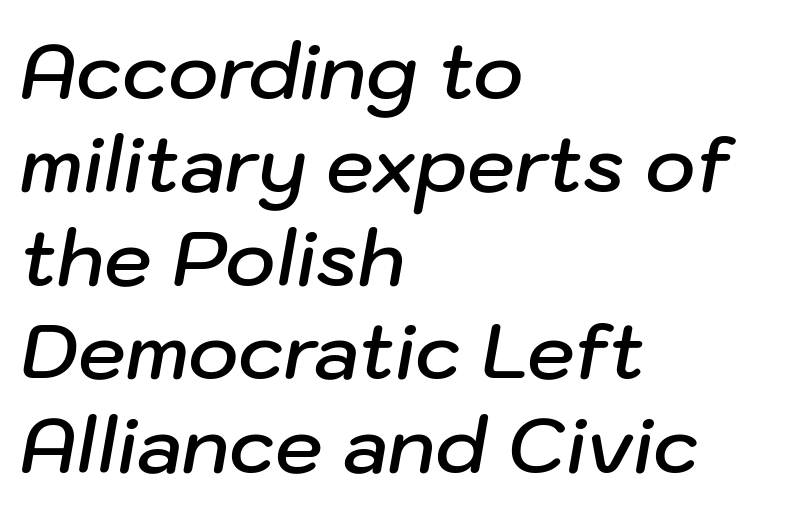
Standard letterfit; no display-style spreading of the glyphs. Do the characters align in a grid? No, the font is proportional. The setting favours the left margin, as ordinary paragraphs usually do. Emphasis by weight is partial: semibold. The space beneath each line is pristine and unruled. Italic: yes, the glyphs are oblique.
